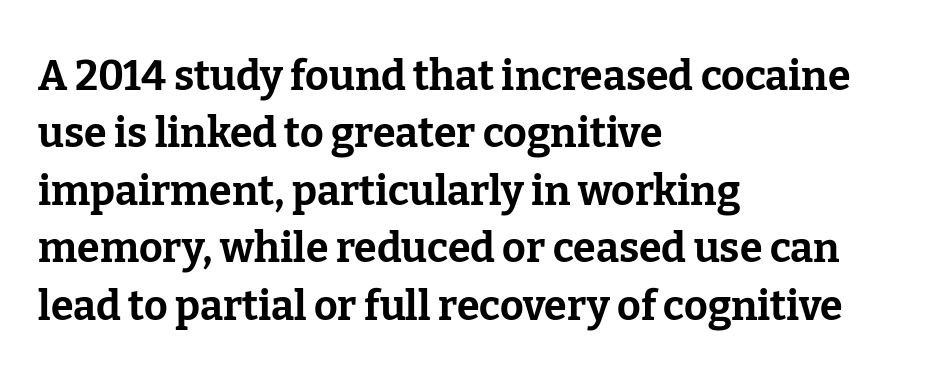
Honestly, the row spacing looks completely unremarkable. The rendering uses natural spacing where letterforms have individual widths. Nothing unusual about the tracking: characters are spaced as the font intends. Observe the serifs anchoring each vertical stroke in this sample. The rag falls on the right side of this text block. On the weight axis this lands at bold, roughly 700.
